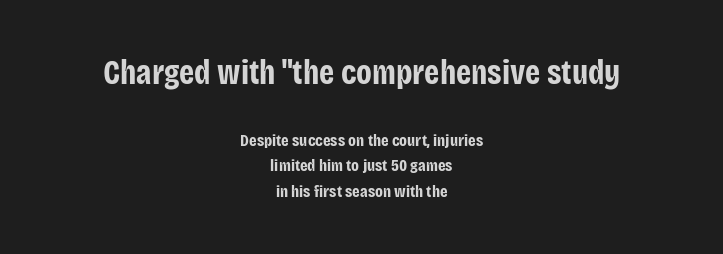
{"serif": "no", "italic": "no", "bold": "yes", "weight": "bold", "width": "condensed", "stroke_contrast": "low", "x_height": "large", "monospaced": "no", "underline": "no", "align": "center", "line_spacing": "normal", "line_spacing_ratio": 1.49, "letter_spacing": "normal", "letter_spacing_em": 0.0, "larger_block": "first", "size_ratio": 2.0, "glyph_px": 34}
